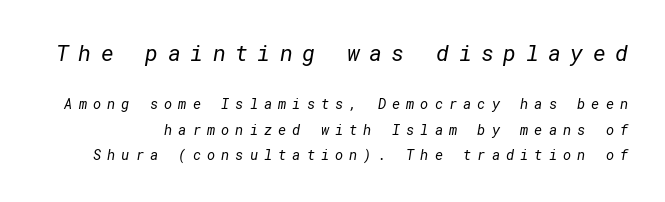
{"bold": "no", "underline": "no", "line_spacing_ratio": 1.81, "letter_spacing": "wide", "letter_spacing_em": 0.43, "larger_block": "first", "size_ratio": 1.57, "glyph_px": 22}
